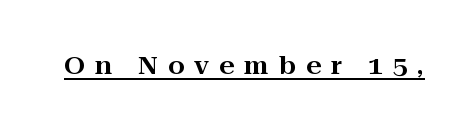
The string is rendered with underlining switched on. Ascenders rise straight up at ninety degrees. Each word looks stretched out because of the extra space between its letters.
